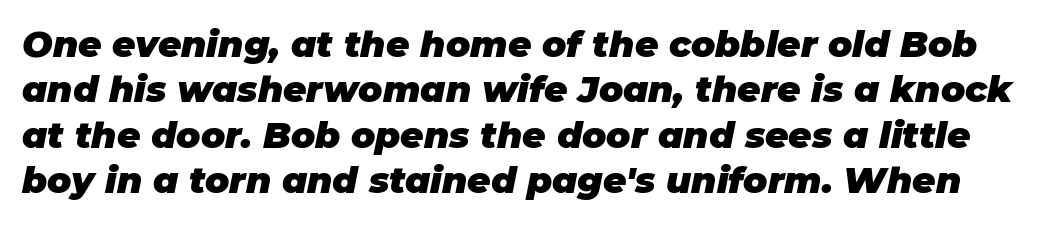
Rule under the text: the space is simply empty. Varying glyph widths throughout — classic text-font behaviour. Compared with ordinary roman type, these characters are visibly tilted. A normal amount of white space separates one row of letters from the next.
